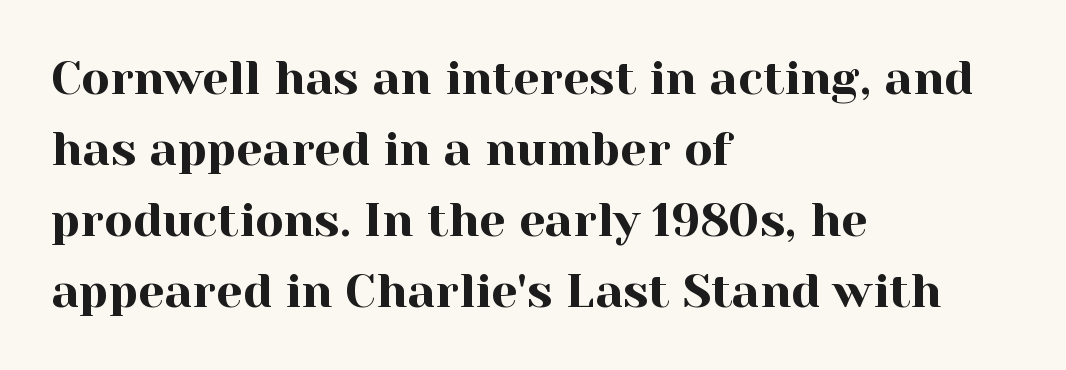
The image shows 47 px serif type, upright; set left-aligned, normal line spacing (1.51x), normal letter spacing, not underlined; a medium x-height.
